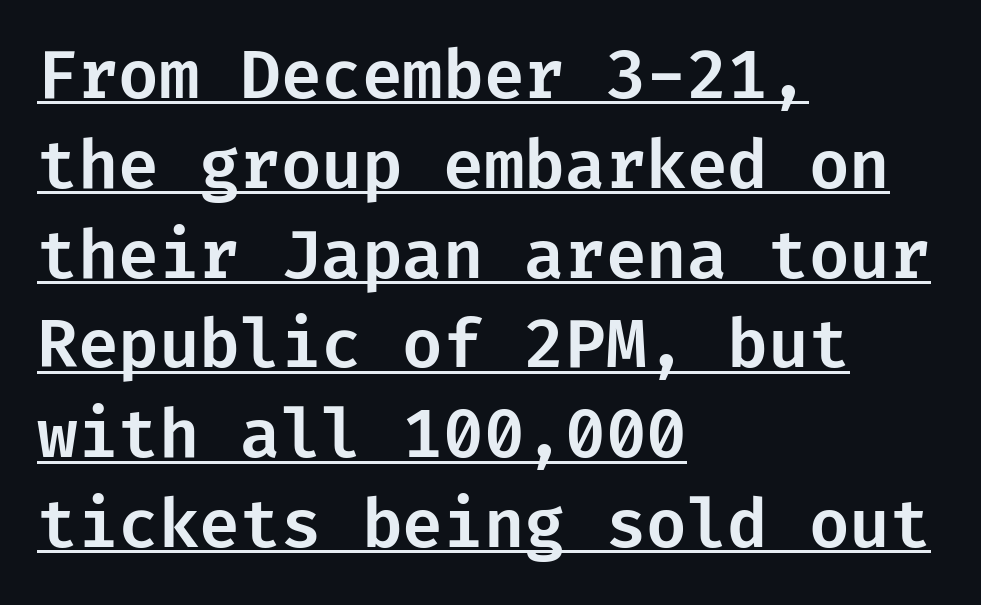
Q: Is the text italic (slanted)? A: No, it is upright.
Q: Is the typeface a serif or a sans-serif typeface? A: Sans-serif.
Q: Is the text underlined? A: Yes.
Q: How is the paragraph aligned? A: Left-aligned.
Q: Is the spacing between letters normal or unusually wide? A: Normal.
Q: Is the spacing between lines tight, normal or loose? A: Normal.
Q: Width (condensed, normal, or wide)? A: Normal.
Q: Stroke contrast? A: Low.
Q: x-height? A: Medium.
